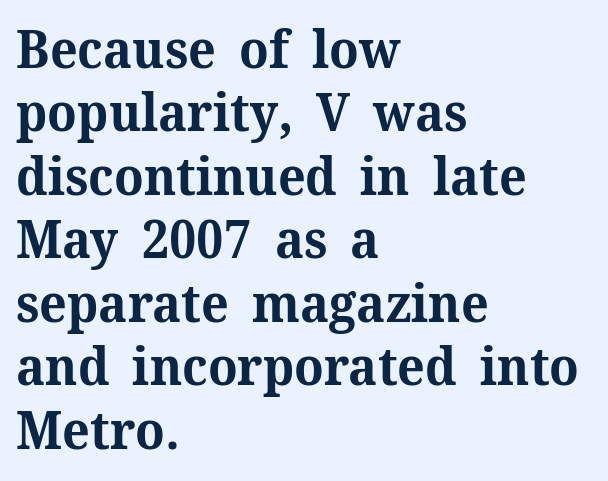
Summary of weight: heavy, a full bold. Here the designer chose a conventional face with non-uniform glyph widths. This rendering features lettering with no underline. Words appear dense and cohesive because spacing is normal. The setting favours the left margin, as ordinary paragraphs usually do.
